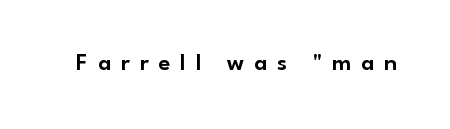
Q: Is the text italic (slanted)? A: No, it is upright.
Q: Is the text underlined? A: No.
Q: Is the spacing between letters normal or unusually wide? A: Unusually wide.
